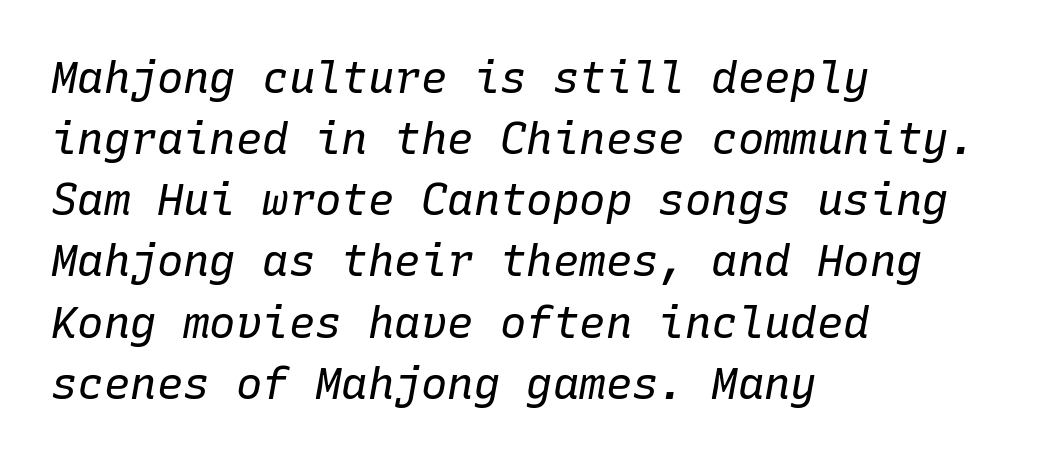
The image shows 44 px regular-weight type, italic (leaning right), monospaced; set left-aligned, normal line spacing (1.39x), normal letter spacing, not underlined; low stroke contrast and a medium x-height.
